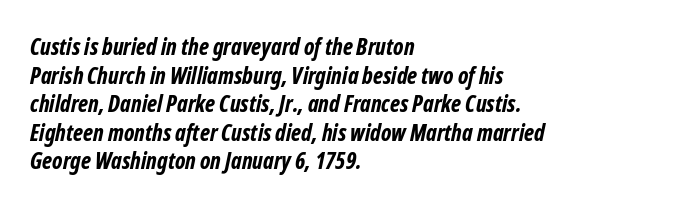
The image shows 23 px bold type; set left-aligned, line spacing 1.24x, normal letter spacing, not underlined.
